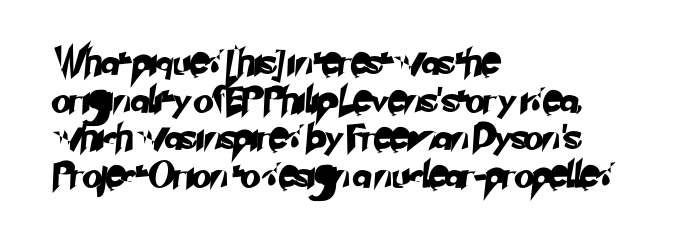
{"underline": "no", "align": "left", "line_spacing": "normal", "line_spacing_ratio": 1.45, "letter_spacing": "normal", "letter_spacing_em": 0.0, "glyph_px": 26}
